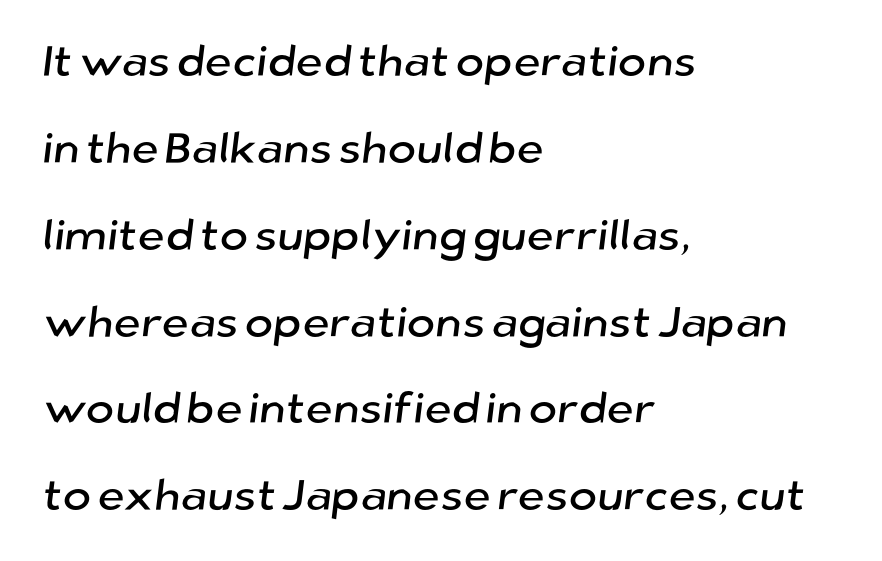
The image shows 43 px sans-serif type; set left-aligned, loose line spacing (2.02x), normal letter spacing, not underlined; low stroke contrast and a medium x-height.
